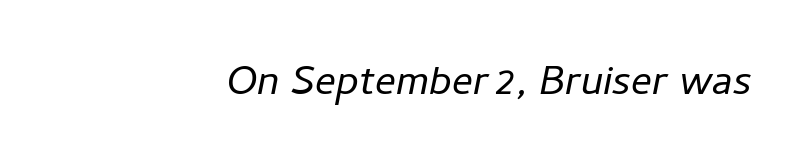
Tall strokes in this sample are angled rather than plumb. The passage shown is typed in a proportional face where columns would drift. You could call the tracking neutral — neither tight nor loose. The typesetting does not lean heavy: it is not bold. Compared with a flush-left layout, this one pins lines to the opposite, right side.
